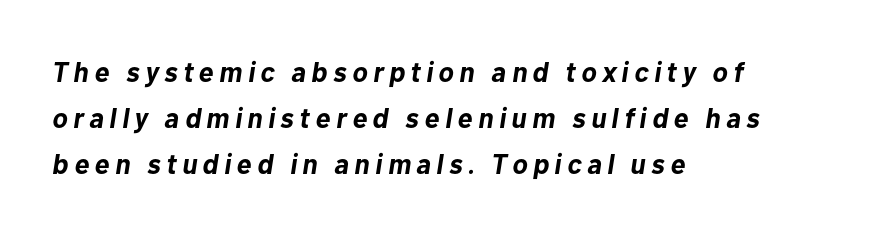
{"italic": "yes", "lean": "right", "slant_degrees": 10, "bold": "yes", "weight": "bold", "width": "normal", "stroke_contrast": "low", "x_height": "medium", "monospaced": "no", "underline": "no", "align": "left", "line_spacing": "normal", "line_spacing_ratio": 1.65, "letter_spacing": "wide", "letter_spacing_em": 0.2, "glyph_px": 28}
